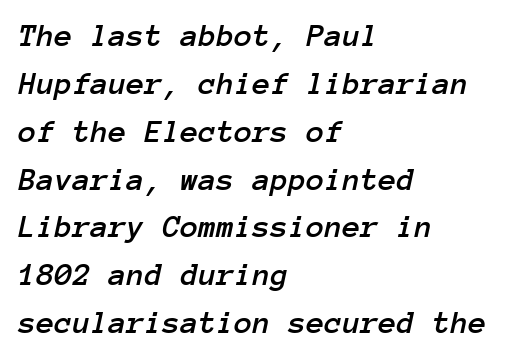
Check the space under the baseline: it is left empty. Slant detected: the letters are inclined. Is the block centered? No — it sits flush against the left margin. Here the glyphs are tracked normally, forming tight word shapes.
